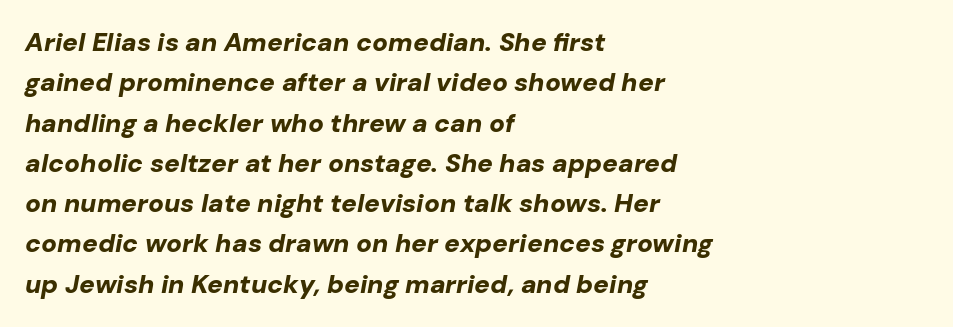
Q: Is the text bold? A: Yes.
Q: Is the text italic (slanted)? A: Yes, it leans right by about 10 degrees.
Q: Is the text underlined? A: No.
Q: How is the paragraph aligned? A: Left-aligned.
Q: Is the spacing between letters normal or unusually wide? A: Normal.
Q: Is the spacing between lines tight, normal or loose? A: Normal.
